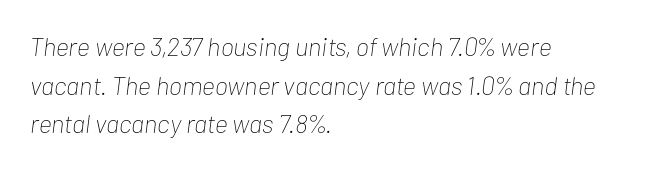
Q: Is the text bold? A: No.
Q: Is the text italic (slanted)? A: Yes, it leans right by about 7 degrees.
Q: Is the text underlined? A: No.
Q: How is the paragraph aligned? A: Left-aligned.
Q: Is the spacing between letters normal or unusually wide? A: Normal.
Q: Is the spacing between lines tight, normal or loose? A: Normal.
